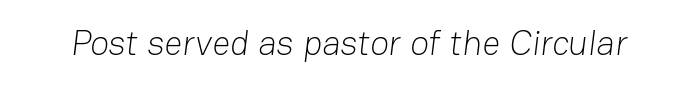
Q: Is the text bold? A: No.
Q: Is the typeface a serif or a sans-serif typeface? A: Sans-serif.
Q: Is the text underlined? A: No.
Q: Is the spacing between letters normal or unusually wide? A: Normal.
Q: Width (condensed, normal, or wide)? A: Normal.
Q: Stroke contrast? A: Low.
Q: x-height? A: Medium.
Q: Monospaced? A: No.
